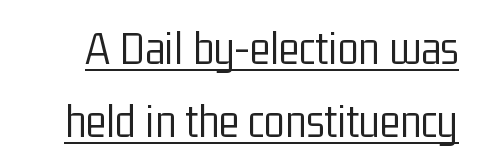
The image shows 48 px light, condensed sans-serif type, upright; set normal line spacing (1.52x), normal letter spacing, underlined; low stroke contrast and a medium x-height.
